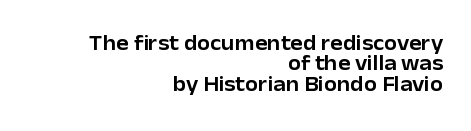
Q: Is the text italic (slanted)? A: No, it is upright.
Q: Is the text underlined? A: No.
Q: How is the paragraph aligned? A: Right-aligned.
Q: Is the spacing between letters normal or unusually wide? A: Normal.
Q: Is the spacing between lines tight, normal or loose? A: Tight.
